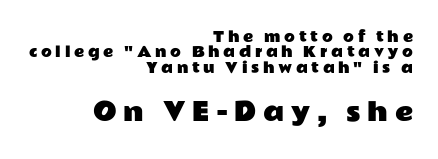
The image shows 25 px text type, upright; set right-aligned, tight line spacing (1.09x), unusually wide letter spacing (+0.26 em), not underlined; the second (bottom) block is 1.79x larger.
